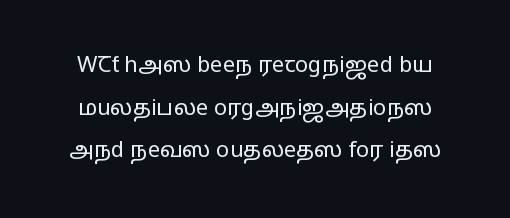
A typesetter would call this zero additional tracking. No italicization has been applied; the sample stays upright. Summary of weight: not heavy and not bold. Honestly, there is no underline to notice here at all. How would I describe the line gaps? Wide and relaxed.
